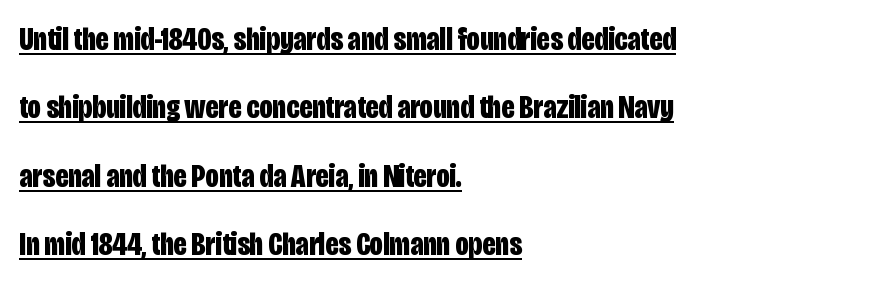
Q: Is the text bold? A: Yes.
Q: Is the text italic (slanted)? A: No, it is upright.
Q: Is the typeface a serif or a sans-serif typeface? A: Sans-serif.
Q: Is the text underlined? A: Yes.
Q: How is the paragraph aligned? A: Left-aligned.
Q: Is the spacing between letters normal or unusually wide? A: Normal.
Q: Is the spacing between lines tight, normal or loose? A: Loose.
Q: Width (condensed, normal, or wide)? A: Condensed.
Q: Stroke contrast? A: Low.
Q: x-height? A: Large.
Q: Monospaced? A: No.
